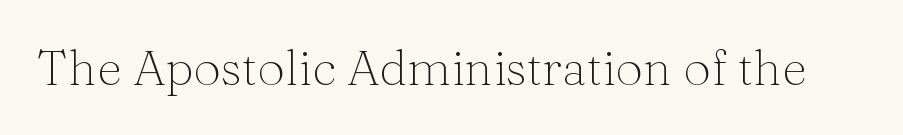
{"serif": "yes", "italic": "no", "bold": "no", "weight": "light", "width": "normal", "stroke_contrast": "medium", "x_height": "medium", "monospaced": "no", "underline": "no", "letter_spacing": "normal", "letter_spacing_em": 0.0, "glyph_px": 49}
